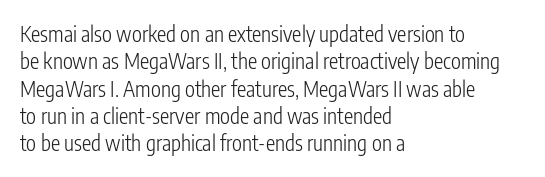
The image shows 21 px text type, upright; set left-aligned, normal line spacing (1.3x), normal letter spacing, not underlined.
